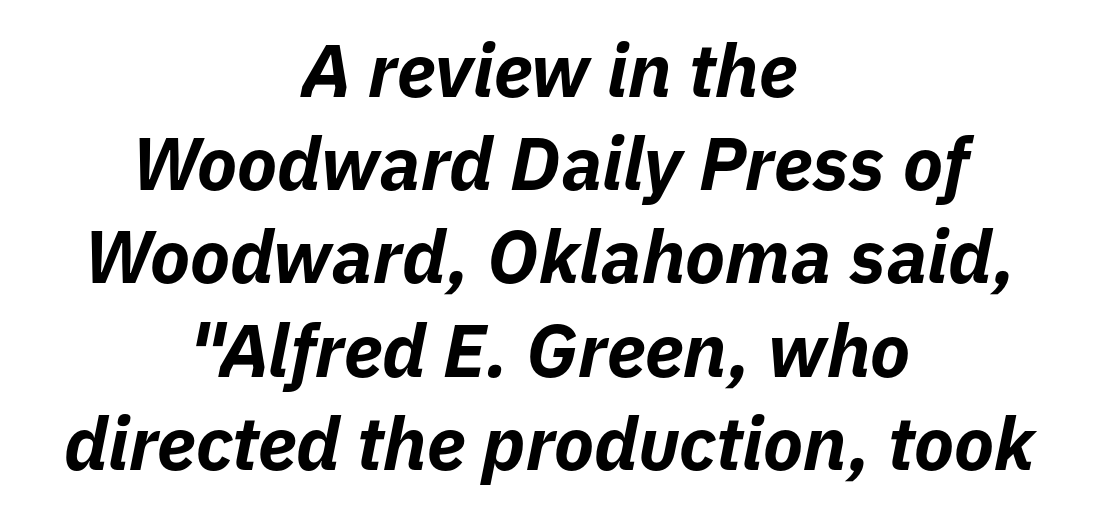
{"italic": "yes", "lean": "right", "slant_degrees": 11, "bold": "yes", "weight": "bold", "width": "normal", "stroke_contrast": "low", "x_height": "medium", "monospaced": "no", "underline": "no", "align": "center", "line_spacing": "normal", "line_spacing_ratio": 1.26, "letter_spacing": "normal", "letter_spacing_em": 0.0, "glyph_px": 74}
